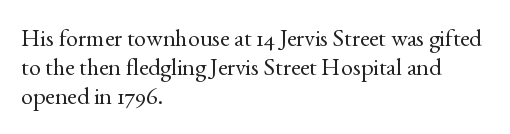
The strokes carry an ordinary text weight at most. Default kerning and tracking; the words read as compact shapes. The gap between lines stays unmarked. Does the lettering tilt? It doesn't — this is upright.
